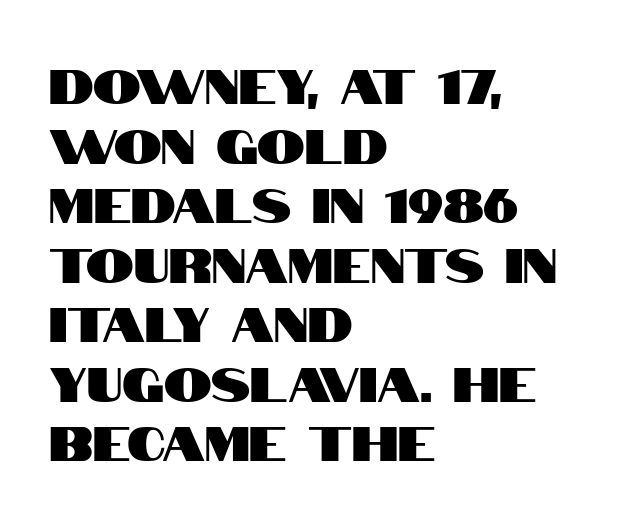
{"serif": "no", "italic": "no", "width": "condensed", "stroke_contrast": "high", "x_height": "large", "monospaced": "no", "underline": "no", "align": "left", "line_spacing_ratio": 1.24, "letter_spacing": "normal", "letter_spacing_em": 0.0, "glyph_px": 48}
